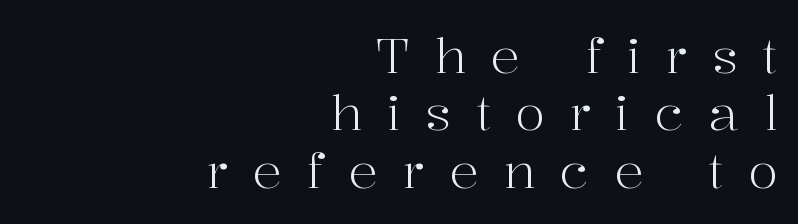
Q: Is the text bold? A: No.
Q: Is the text italic (slanted)? A: No, it is upright.
Q: Is the typeface a serif or a sans-serif typeface? A: Serif.
Q: Is the text underlined? A: No.
Q: How is the paragraph aligned? A: Right-aligned.
Q: Is the spacing between letters normal or unusually wide? A: Unusually wide.
Q: Width (condensed, normal, or wide)? A: Normal.
Q: Stroke contrast? A: High.
Q: x-height? A: Medium.
Q: Monospaced? A: No.
